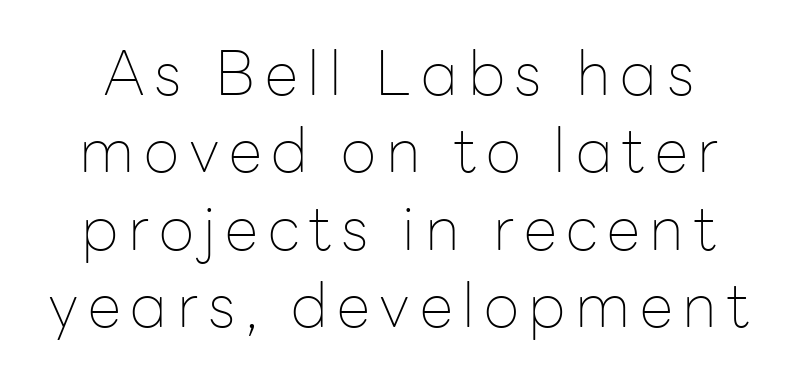
{"serif": "no", "italic": "no", "bold": "no", "weight": "thin", "width": "normal", "stroke_contrast": "low", "x_height": "medium", "monospaced": "no", "underline": "no", "line_spacing": "normal", "line_spacing_ratio": 1.27, "glyph_px": 61}
